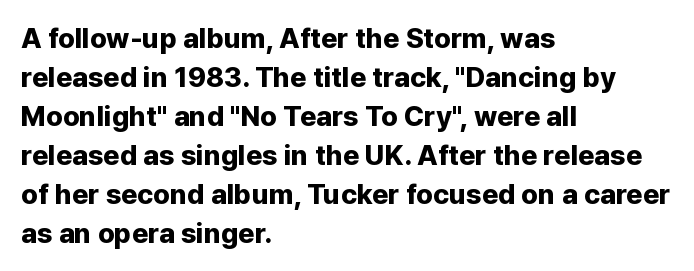
Q: Is the text bold? A: Yes.
Q: Is the text italic (slanted)? A: No, it is upright.
Q: Is the typeface a serif or a sans-serif typeface? A: Sans-serif.
Q: Is the text underlined? A: No.
Q: How is the paragraph aligned? A: Left-aligned.
Q: Is the spacing between letters normal or unusually wide? A: Normal.
Q: Is the spacing between lines tight, normal or loose? A: Normal.
Q: Width (condensed, normal, or wide)? A: Normal.
Q: Stroke contrast? A: Low.
Q: x-height? A: Medium.
Q: Monospaced? A: No.
